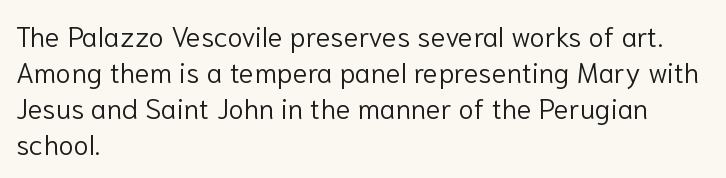
Q: Is the text bold? A: No.
Q: Is the text italic (slanted)? A: No, it is upright.
Q: Is the typeface a serif or a sans-serif typeface? A: Sans-serif.
Q: Is the text underlined? A: No.
Q: How is the paragraph aligned? A: Left-aligned.
Q: Is the spacing between letters normal or unusually wide? A: Normal.
Q: Is the spacing between lines tight, normal or loose? A: Normal.
Q: Width (condensed, normal, or wide)? A: Normal.
Q: Stroke contrast? A: Low.
Q: x-height? A: Medium.
Q: Monospaced? A: No.
